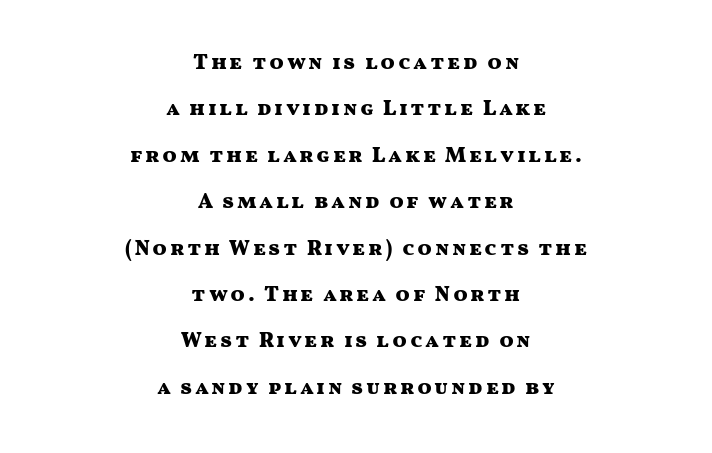
The image shows 21 px bold type, upright; set centered, loose line spacing (2.21x), not underlined.
